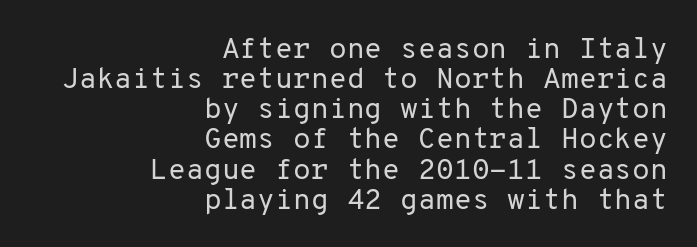
The image shows 29 px regular-weight sans-serif type, upright, monospaced; set right-aligned, tight line spacing (1.04x), normal letter spacing, not underlined; low stroke contrast and a medium x-height.
